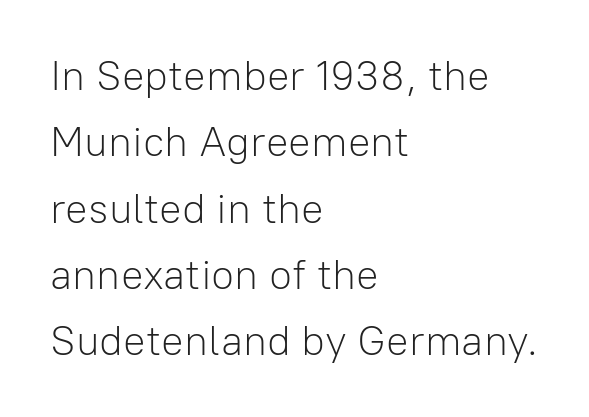
One glance says typical: line gaps are just what's usual. Typographically, this falls in the sans-serif category. No extra tracking has been applied to these lines. Underline: absent. Looks like regular typesetting: each glyph gets only the width it needs.
